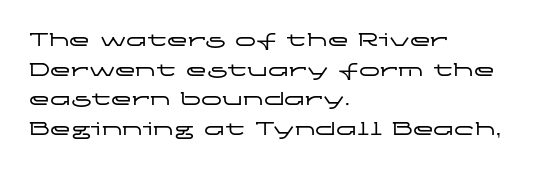
The image shows 21 px text type, upright; set left-aligned, normal line spacing (1.41x), normal letter spacing, not underlined.
